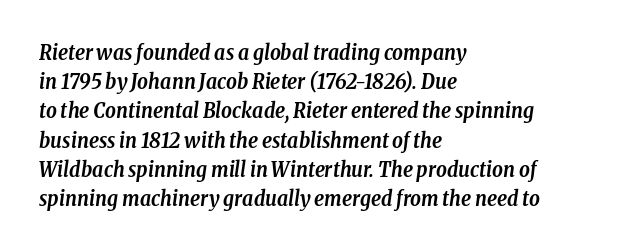
The image shows 21 px bold type, italic (leaning right); set left-aligned, normal line spacing (1.39x), normal letter spacing, not underlined.
